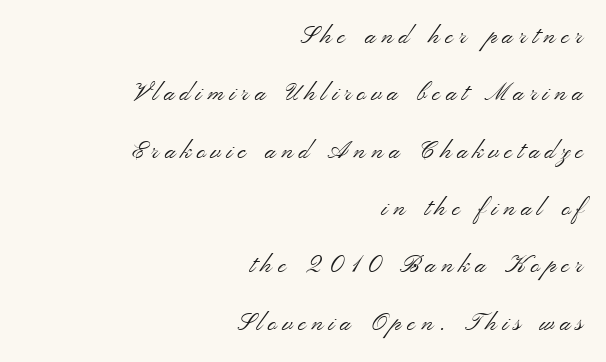
The image shows 24 px text type; set right-aligned, loose line spacing (2.39x), unusually wide letter spacing (+0.24 em), not underlined.
